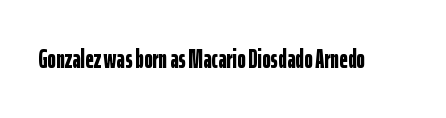
{"italic": "no", "bold": "yes", "underline": "no", "letter_spacing": "normal", "letter_spacing_em": 0.0, "glyph_px": 26}
